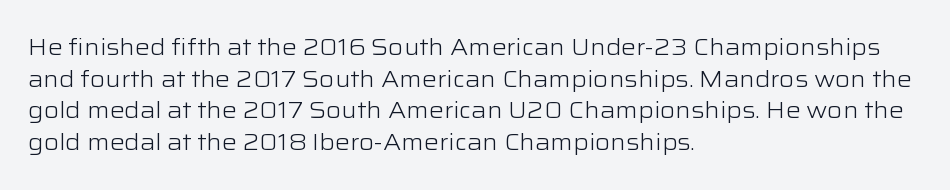
The image shows 23 px text type, upright; set left-aligned, normal line spacing (1.38x), normal letter spacing, not underlined.
